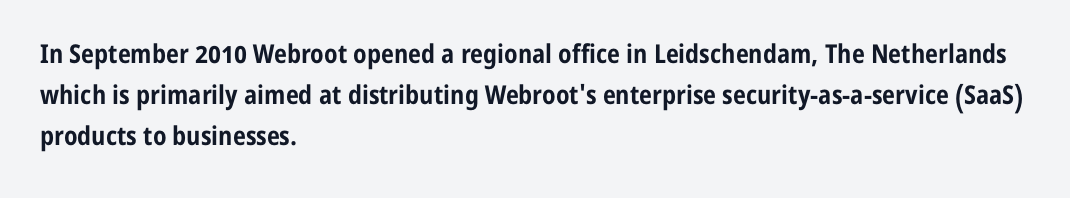
The image shows 26 px bold type, upright; set left-aligned, normal line spacing (1.57x), normal letter spacing, not underlined.
